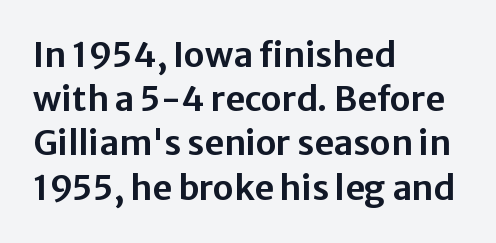
The image shows 34 px sans-serif type, upright; set left-aligned, normal line spacing (1.3x), normal letter spacing, not underlined; low stroke contrast and a medium x-height.
